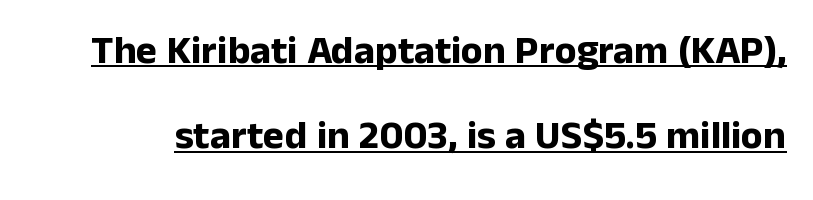
Q: Is the text bold? A: Yes.
Q: Is the text italic (slanted)? A: No, it is upright.
Q: Is the typeface a serif or a sans-serif typeface? A: Sans-serif.
Q: Is the text underlined? A: Yes.
Q: Is the spacing between letters normal or unusually wide? A: Normal.
Q: Is the spacing between lines tight, normal or loose? A: Loose.
Q: Width (condensed, normal, or wide)? A: Normal.
Q: Stroke contrast? A: Low.
Q: x-height? A: Medium.
Q: Monospaced? A: No.
